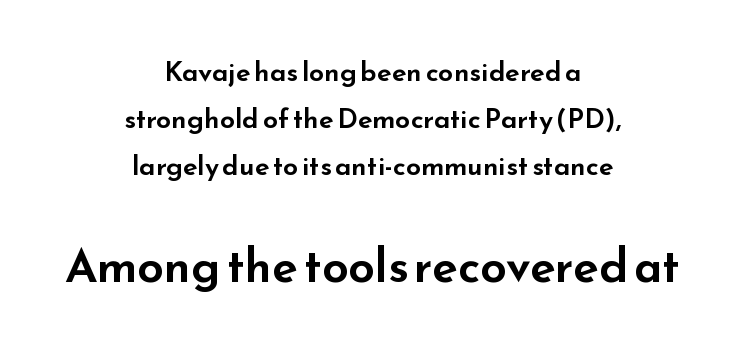
The image shows 47 px wide sans-serif type, upright; set centered, line spacing 1.75x, normal letter spacing, not underlined; the second (bottom) block is 1.74x larger; low stroke contrast and a small x-height.
